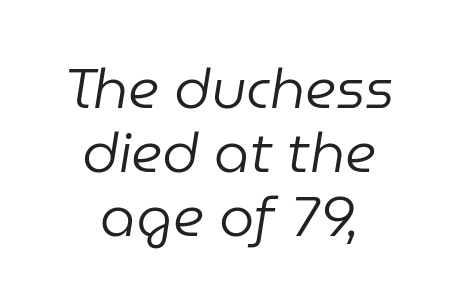
Q: Is the text bold? A: No.
Q: Is the text italic (slanted)? A: Yes, it leans right by about 9 degrees.
Q: Is the text underlined? A: No.
Q: How is the paragraph aligned? A: Centered.
Q: Is the spacing between letters normal or unusually wide? A: Normal.
Q: Is the spacing between lines tight, normal or loose? A: Tight.
Q: Width (condensed, normal, or wide)? A: Normal.
Q: Stroke contrast? A: Low.
Q: x-height? A: Medium.
Q: Monospaced? A: No.
